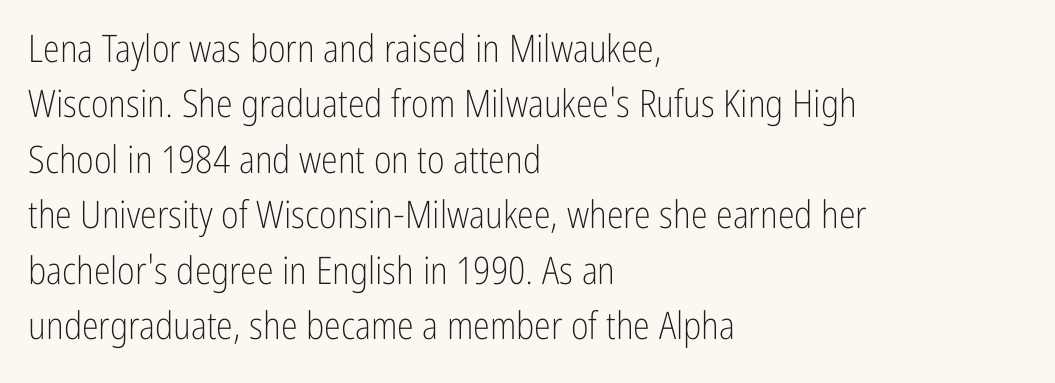
The line texture is even and compact thanks to regular tracking. Has an underline been added? It has not. The passage shown is typed in a proportional face where columns would drift. The lettering holds an erect, upright posture throughout. Vertical stems look standard width or narrower in stroke.
